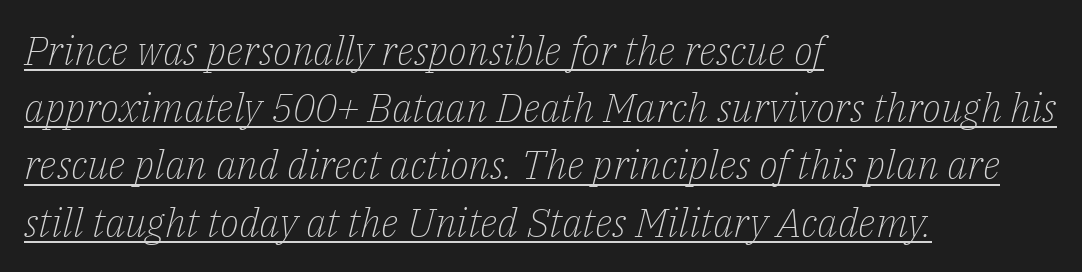
The image shows 40 px light serif type, italic (leaning right); set left-aligned, normal line spacing (1.43x), normal letter spacing, underlined; low stroke contrast and a medium x-height.
